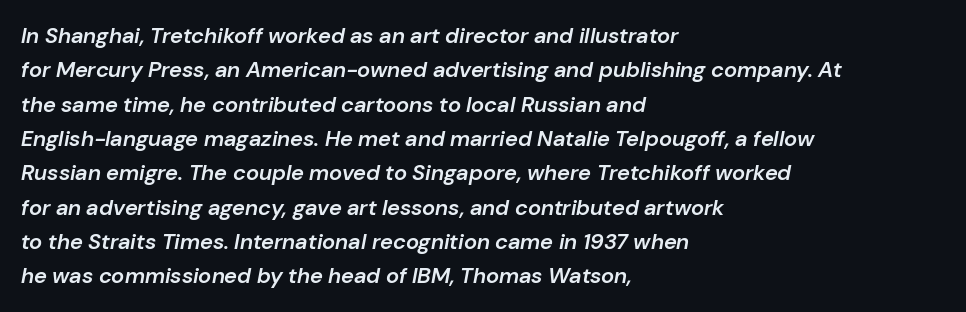
Q: Is the text bold? A: Semi-bold.
Q: Is the text italic (slanted)? A: Yes, it leans right by about 10 degrees.
Q: Is the text underlined? A: No.
Q: How is the paragraph aligned? A: Left-aligned.
Q: Is the spacing between letters normal or unusually wide? A: Normal.
Q: Is the spacing between lines tight, normal or loose? A: Normal.
